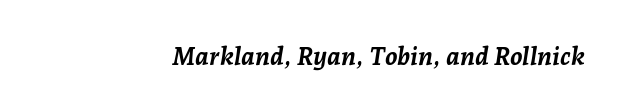
Tracking here is standard; glyphs follow each other at the usual distance. This sample uses an oblique cut, with every glyph tilted off the vertical. The glyphs have the mass of a bold cut. Bare-footed words on every line.
